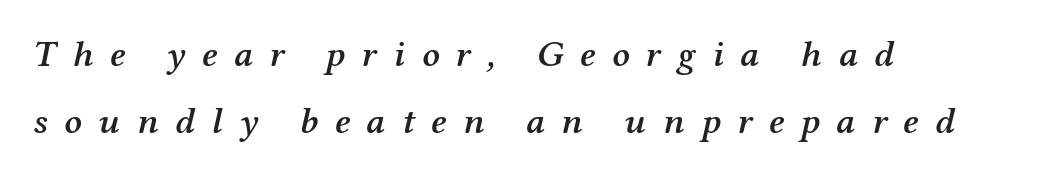
Italic: yes, the glyphs are oblique. These words are printed semibold, heavier than regular yet not bold. To sum up the face: it has serifs. Letter spacing: wide.
